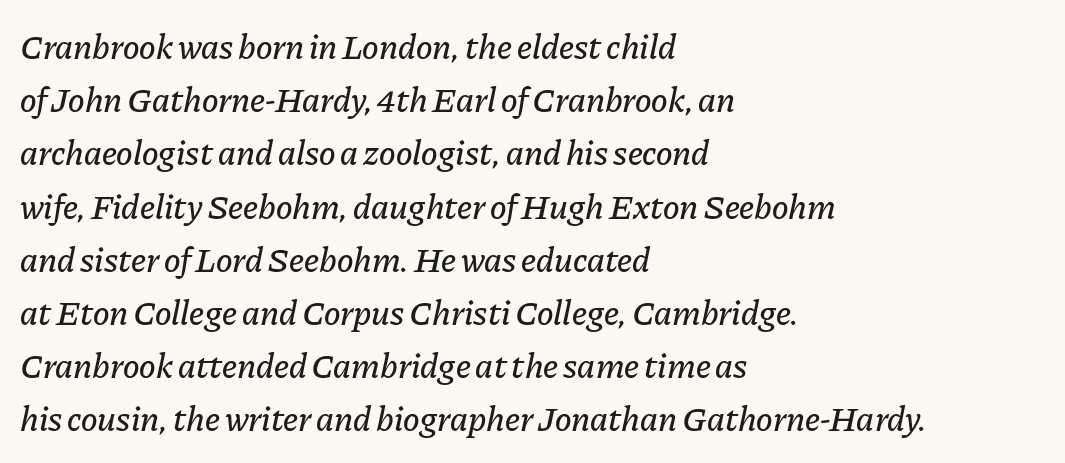
The image shows 35 px text type, italic (leaning right); set left-aligned, normal line spacing (1.52x), normal letter spacing, not underlined; low stroke contrast and a medium x-height.
